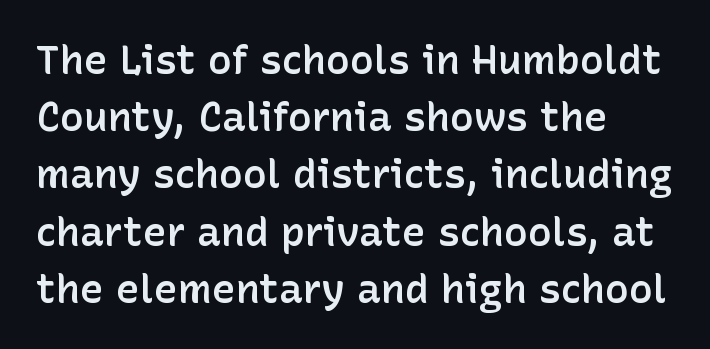
The image shows 40 px semibold sans-serif type, upright; set left-aligned, normal line spacing (1.43x), normal letter spacing, not underlined; low stroke contrast and a medium x-height.
